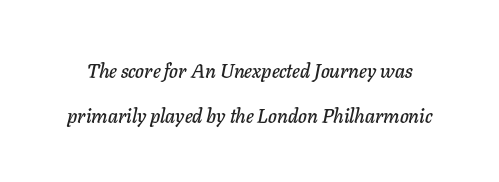
The rendering applies a slant to the glyphs. The strip under each line holds only bare page. Compared with typical body copy, the letter spacing here is the same. The designer dialed line spacing up above the default.
